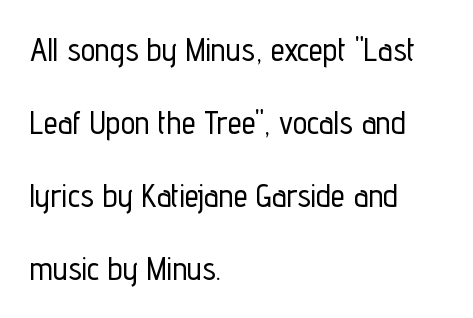
The image shows 32 px condensed sans-serif type, upright; set left-aligned, loose line spacing (2.28x), normal letter spacing, not underlined; low stroke contrast and a medium x-height.
